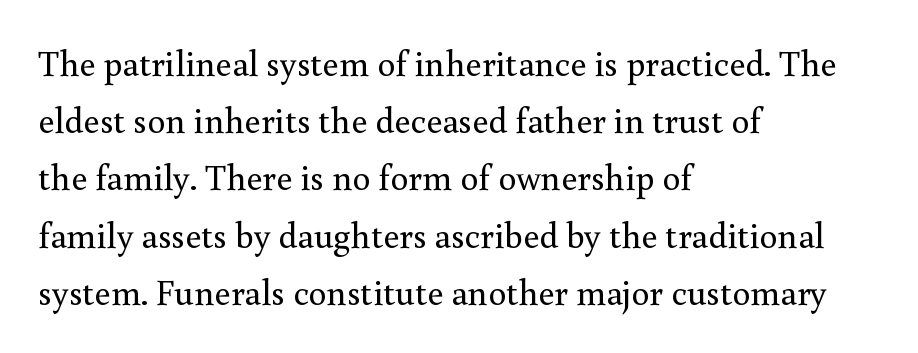
{"serif": "yes", "italic": "no", "bold": "no", "weight": "regular", "width": "normal", "x_height": "small", "monospaced": "no", "underline": "no", "align": "left", "line_spacing": "normal", "line_spacing_ratio": 1.59, "letter_spacing": "normal", "letter_spacing_em": 0.0, "glyph_px": 36}
